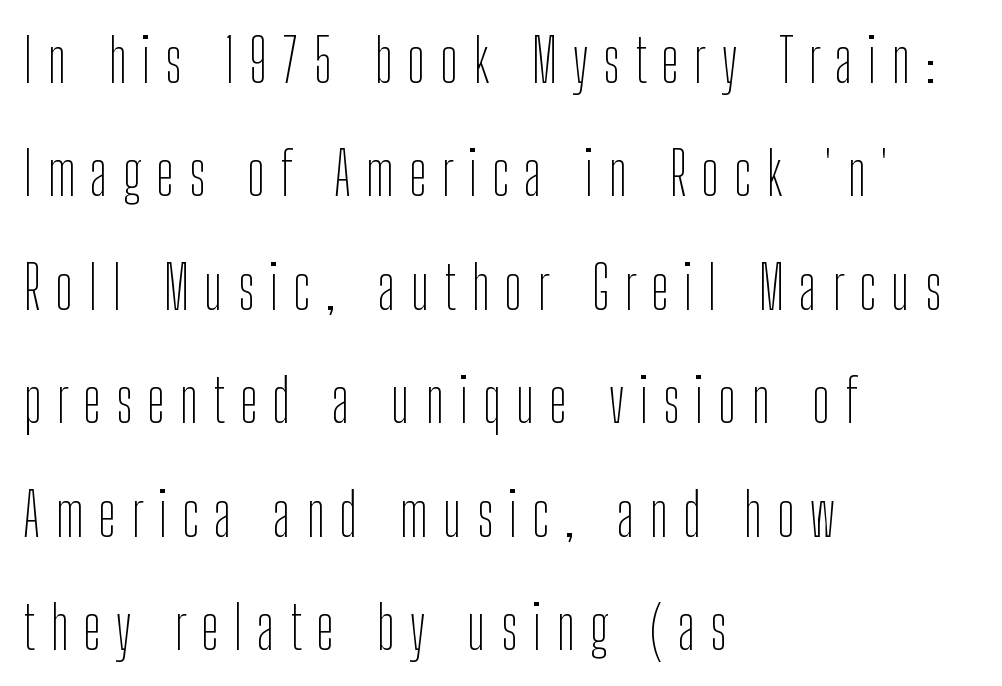
{"serif": "no", "italic": "no", "bold": "no", "weight": "thin", "width": "condensed", "stroke_contrast": "low", "x_height": "medium", "monospaced": "no", "underline": "no", "align": "left", "line_spacing_ratio": 1.89, "letter_spacing": "wide", "letter_spacing_em": 0.25, "glyph_px": 60}
